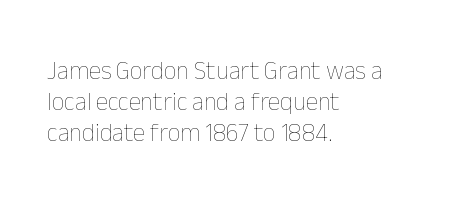
The image shows 25 px text type, upright; set left-aligned, line spacing 1.24x, normal letter spacing, not underlined.
